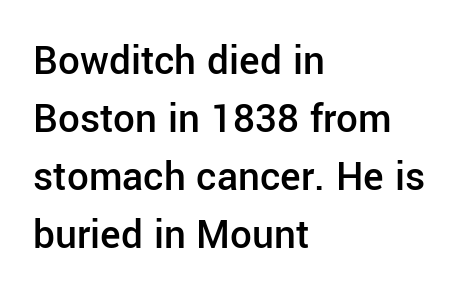
Q: Is the text bold? A: Semi-bold.
Q: Is the text italic (slanted)? A: No, it is upright.
Q: Is the typeface a serif or a sans-serif typeface? A: Sans-serif.
Q: Is the text underlined? A: No.
Q: How is the paragraph aligned? A: Left-aligned.
Q: Is the spacing between letters normal or unusually wide? A: Normal.
Q: Is the spacing between lines tight, normal or loose? A: Normal.
Q: Width (condensed, normal, or wide)? A: Normal.
Q: Stroke contrast? A: Low.
Q: x-height? A: Medium.
Q: Monospaced? A: No.
